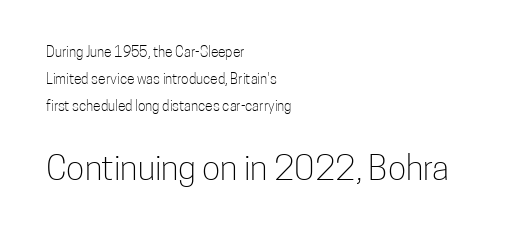
{"serif": "no", "italic": "no", "bold": "no", "weight": "light", "width": "condensed", "stroke_contrast": "low", "x_height": "medium", "monospaced": "no", "underline": "no", "align": "left", "line_spacing": "loose", "line_spacing_ratio": 1.93, "letter_spacing": "normal", "letter_spacing_em": 0.0, "larger_block": "second", "size_ratio": 2.43, "glyph_px": 34}
